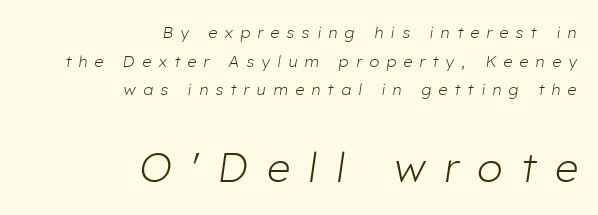
The image shows 41 px light type, italic (leaning right); set right-aligned, line spacing 1.79x, unusually wide letter spacing (+0.47 em), not underlined; the second (bottom) block is 2.56x larger; low stroke contrast and a medium x-height.
